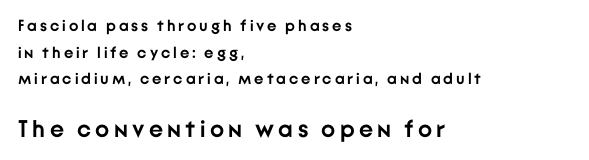
The image shows 24 px bold type, upright; set left-aligned, normal line spacing (1.66x), not underlined; the second (bottom) block is 1.5x larger.
